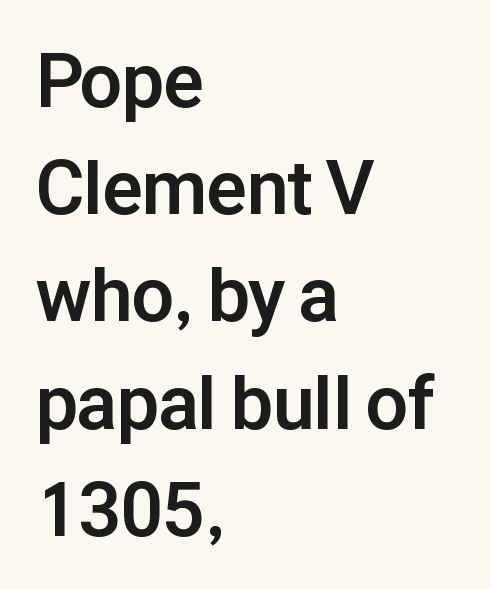
Any mark beneath the type? The region is blank. The rendering uses a moderate line-height, typical for paragraphs. Is the block centered? No — it sits flush against the left margin. Rendered with straight, roman letterforms.
